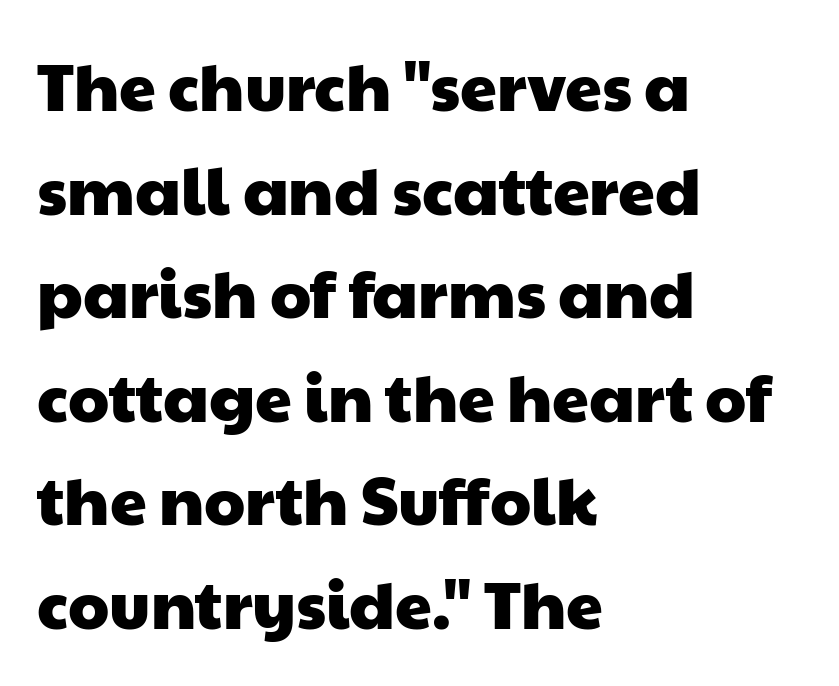
Unlike a traditional serif, this face leaves its strokes unadorned. Characters follow at the spacing the type designer built in. A typesetter would call this proportional, since set widths differ per character. Left-aligned paragraph, ragged on the right. The glyphs are unaccompanied by any horizontal stroke below them.
